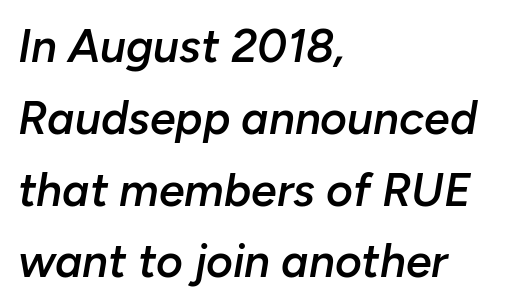
Q: Is the text bold? A: Semi-bold.
Q: Is the text italic (slanted)? A: Yes, it leans right by about 10 degrees.
Q: Is the text underlined? A: No.
Q: How is the paragraph aligned? A: Left-aligned.
Q: Is the spacing between letters normal or unusually wide? A: Normal.
Q: Is the spacing between lines tight, normal or loose? A: Normal.
Q: Width (condensed, normal, or wide)? A: Normal.
Q: Stroke contrast? A: Low.
Q: x-height? A: Medium.
Q: Monospaced? A: No.
